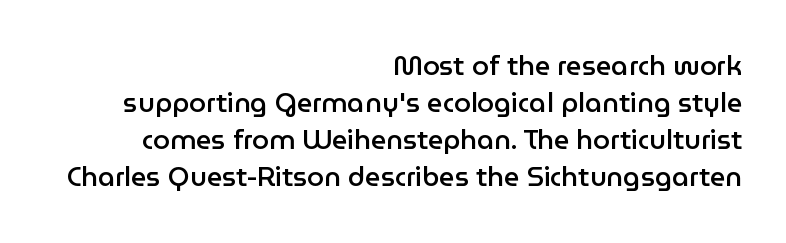
Q: Is the text bold? A: Semi-bold.
Q: Is the text italic (slanted)? A: No, it is upright.
Q: Is the text underlined? A: No.
Q: How is the paragraph aligned? A: Right-aligned.
Q: Is the spacing between letters normal or unusually wide? A: Normal.
Q: Is the spacing between lines tight, normal or loose? A: Normal.
